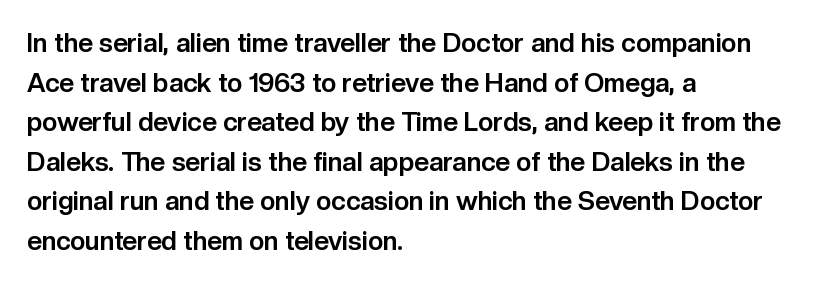
{"italic": "no", "bold": "yes", "underline": "no", "align": "left", "line_spacing": "normal", "line_spacing_ratio": 1.52, "letter_spacing": "normal", "letter_spacing_em": 0.0, "glyph_px": 26}
